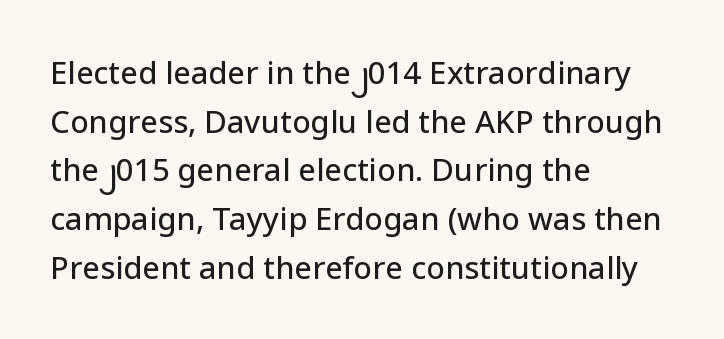
The image shows 31 px sans-serif type, upright; set left-aligned, normal line spacing (1.57x), normal letter spacing, not underlined; low stroke contrast and a medium x-height.
